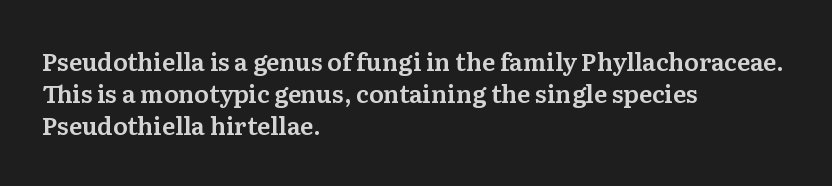
Q: Is the text italic (slanted)? A: No, it is upright.
Q: Is the text underlined? A: No.
Q: How is the paragraph aligned? A: Left-aligned.
Q: Is the spacing between letters normal or unusually wide? A: Normal.
Q: Is the spacing between lines tight, normal or loose? A: Normal.
